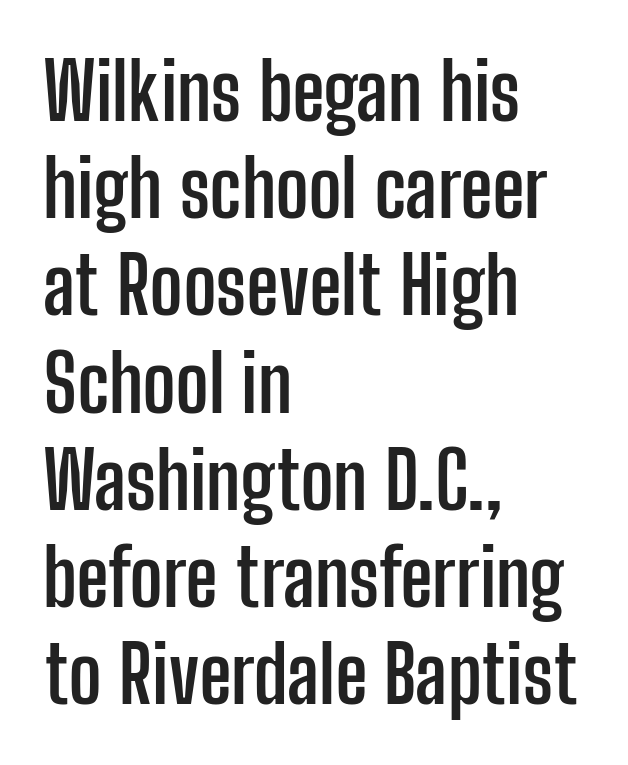
The image shows 79 px semibold, condensed sans-serif type, upright; set left-aligned, line spacing 1.23x, normal letter spacing, not underlined; low stroke contrast and a medium x-height.
